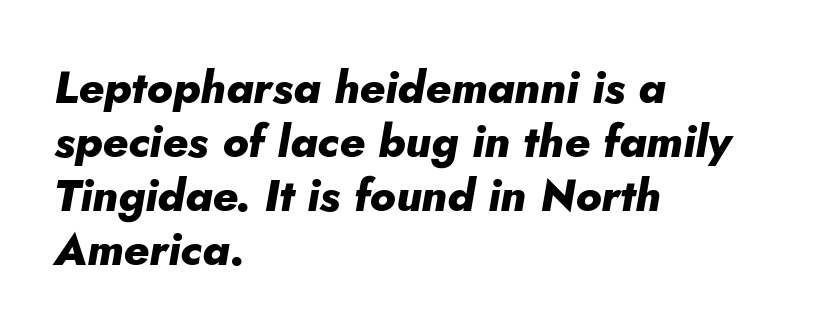
Decoration check: the copy has no underline. Short and long lines alike share a common starting point at left. You could call the tracking neutral — neither tight nor loose. In terms of weight, the rendering is a true, heavy bold. Rendered with sloped, italic letterforms.
